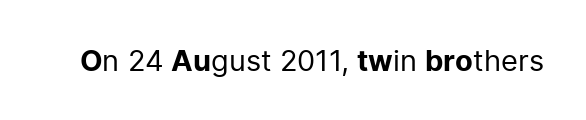
{"serif": "no", "italic": "no", "bold": "no", "weight": "regular", "width": "normal", "stroke_contrast": "low", "x_height": "medium", "monospaced": "no", "underline": "no", "letter_spacing": "normal", "letter_spacing_em": 0.0, "glyph_px": 29}
